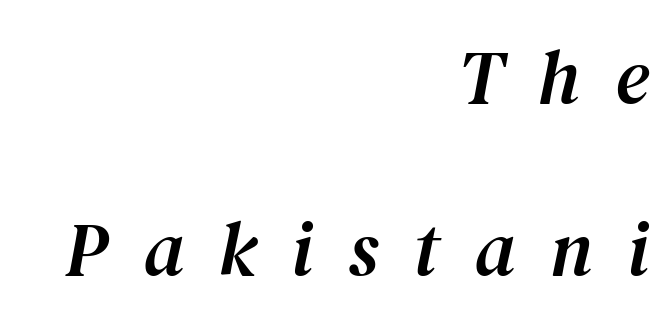
The image shows 76 px serif type, italic (leaning right); set right-aligned, loose line spacing (2.26x), unusually wide letter spacing (+0.46 em), not underlined; medium stroke contrast and a medium x-height.
